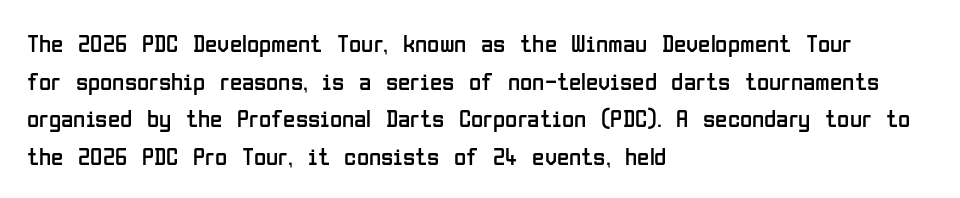
{"italic": "no", "bold": "no", "underline": "no", "align": "left", "line_spacing": "normal", "line_spacing_ratio": 1.51, "letter_spacing": "normal", "letter_spacing_em": 0.0, "glyph_px": 25}
